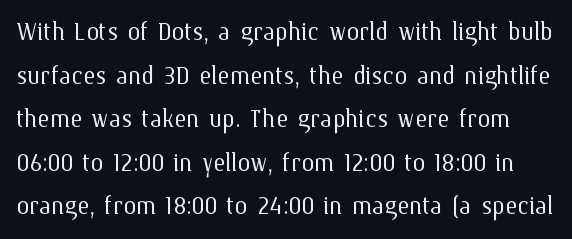
{"italic": "no", "bold": "no", "weight": "light", "width": "normal", "stroke_contrast": "medium", "x_height": "medium", "monospaced": "no", "underline": "no", "line_spacing": "normal", "line_spacing_ratio": 1.36, "letter_spacing": "normal", "letter_spacing_em": 0.0, "glyph_px": 32}
